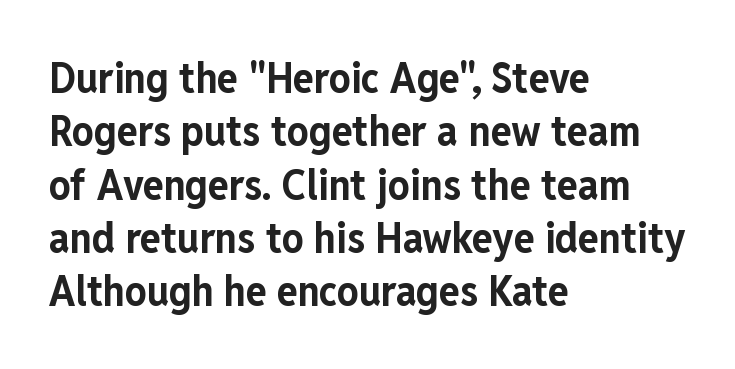
Q: Is the text bold? A: Yes.
Q: Is the text italic (slanted)? A: No, it is upright.
Q: Is the typeface a serif or a sans-serif typeface? A: Sans-serif.
Q: Is the text underlined? A: No.
Q: How is the paragraph aligned? A: Left-aligned.
Q: Is the spacing between letters normal or unusually wide? A: Normal.
Q: Width (condensed, normal, or wide)? A: Condensed.
Q: Stroke contrast? A: Low.
Q: x-height? A: Medium.
Q: Monospaced? A: No.
